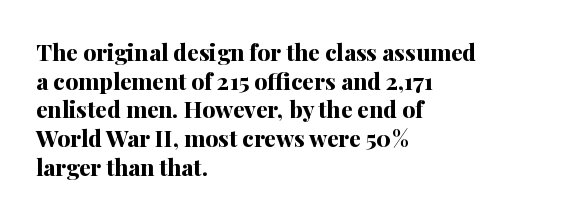
The image shows 23 px bold type, upright; set left-aligned, normal line spacing (1.25x), normal letter spacing, not underlined.
